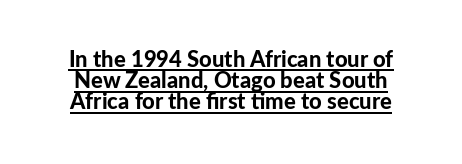
Q: Is the text bold? A: Yes.
Q: Is the text italic (slanted)? A: No, it is upright.
Q: Is the text underlined? A: Yes.
Q: Is the spacing between letters normal or unusually wide? A: Normal.
Q: Is the spacing between lines tight, normal or loose? A: Tight.
